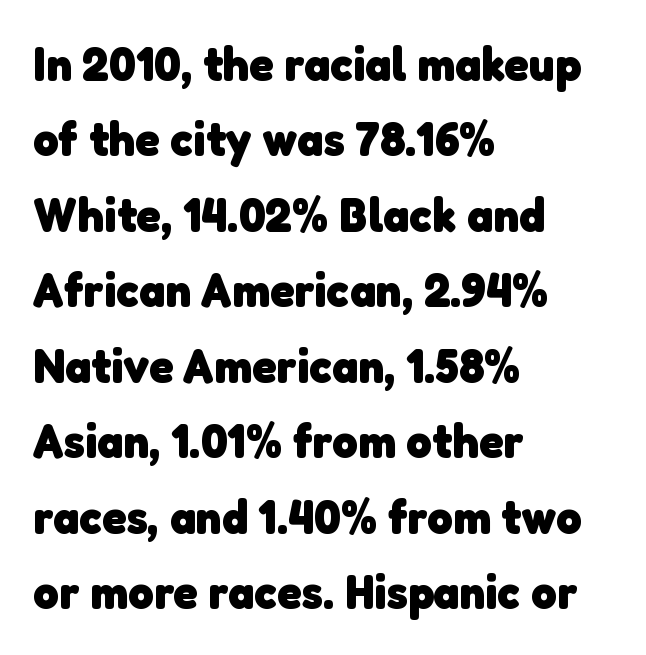
Q: Is the text bold? A: Yes.
Q: Is the typeface a serif or a sans-serif typeface? A: Sans-serif.
Q: Is the text underlined? A: No.
Q: How is the paragraph aligned? A: Left-aligned.
Q: Is the spacing between letters normal or unusually wide? A: Normal.
Q: Is the spacing between lines tight, normal or loose? A: Normal.
Q: Width (condensed, normal, or wide)? A: Normal.
Q: Stroke contrast? A: Low.
Q: x-height? A: Medium.
Q: Monospaced? A: No.
